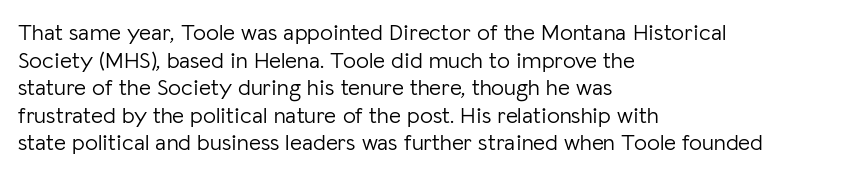
Q: Is the text bold? A: No.
Q: Is the text italic (slanted)? A: No, it is upright.
Q: Is the text underlined? A: No.
Q: How is the paragraph aligned? A: Left-aligned.
Q: Is the spacing between letters normal or unusually wide? A: Normal.
